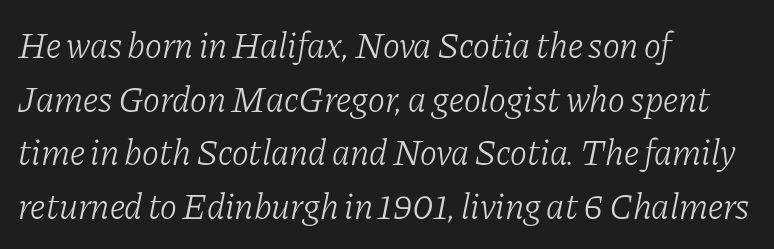
Think of a printed novel: that variable character pitch is what you see here. The typesetter chose a ragged-right arrangement here. The font family rendered here belongs to the serif group. Standard letterfit; no display-style spreading of the glyphs. Slant detected: the letters are inclined. The weight would be labelled regular, book, light, or lighter still.
